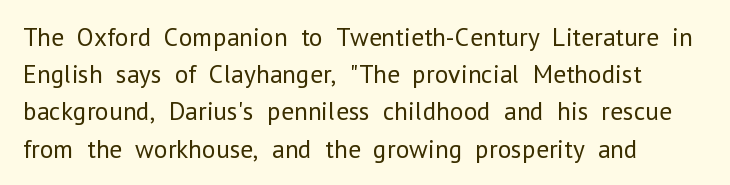
The image shows 26 px text type, upright; set left-aligned, normal line spacing (1.43x), normal letter spacing, not underlined.
